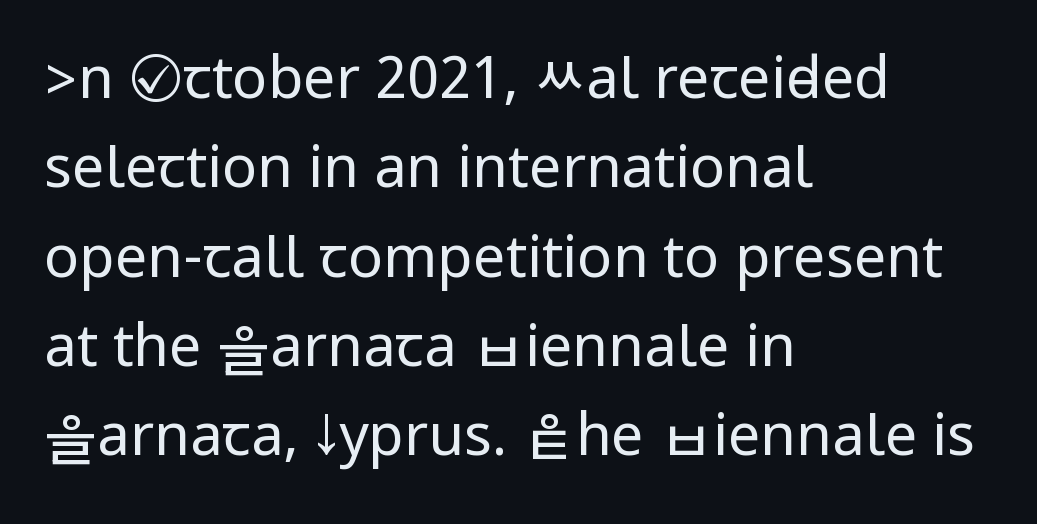
Decoration check: the copy has no underline. Posture: straight, roman, zero tilt. The rag falls on the right side of this text block. Unlike a traditional serif, this face leaves its strokes unadorned. Vertical stems look standard width or narrower in stroke.
